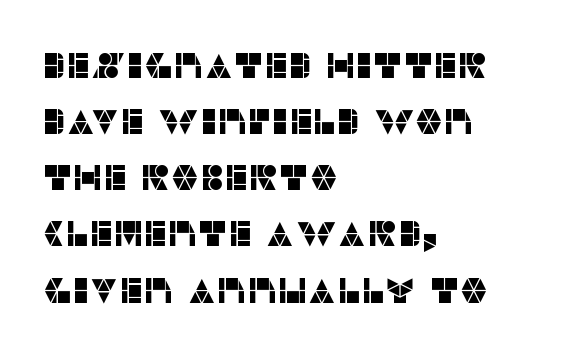
Q: Is the text italic (slanted)? A: No, it is upright.
Q: Is the typeface a serif or a sans-serif typeface? A: Sans-serif.
Q: Is the text underlined? A: No.
Q: How is the paragraph aligned? A: Left-aligned.
Q: Is the spacing between letters normal or unusually wide? A: Normal.
Q: Is the spacing between lines tight, normal or loose? A: Normal.
Q: Width (condensed, normal, or wide)? A: Normal.
Q: Stroke contrast? A: Low.
Q: x-height? A: Large.
Q: Monospaced? A: No.
